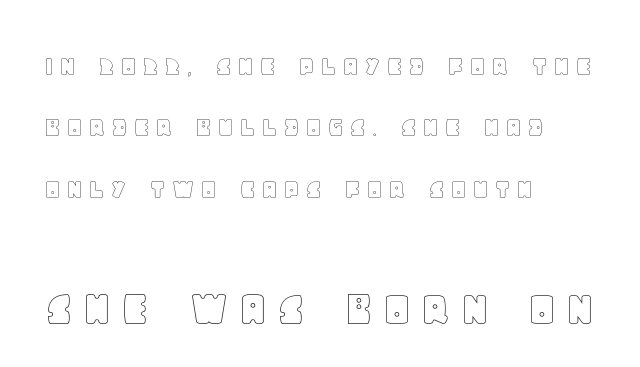
Q: Is the text italic (slanted)? A: No, it is upright.
Q: Is the text underlined? A: No.
Q: How is the paragraph aligned? A: Left-aligned.
Q: Is the spacing between lines tight, normal or loose? A: Loose.
Q: Which block of text is set in a larger size, the first (top) or the second (bottom)? A: The second (bottom) one.
Q: Width (condensed, normal, or wide)? A: Normal.
Q: x-height? A: Large.
Q: Monospaced? A: No.
